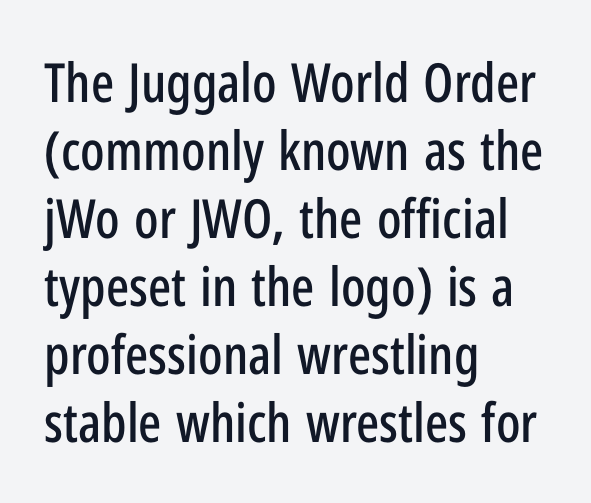
The image shows 54 px condensed sans-serif type, upright; set left-aligned, normal line spacing (1.26x), normal letter spacing, not underlined; low stroke contrast and a medium x-height.
